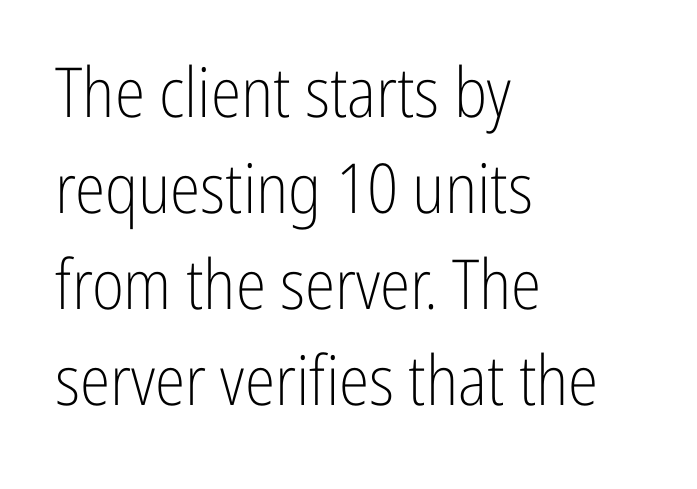
{"serif": "no", "italic": "no", "bold": "no", "weight": "light", "width": "condensed", "stroke_contrast": "low", "x_height": "medium", "monospaced": "no", "underline": "no", "align": "left", "line_spacing": "normal", "line_spacing_ratio": 1.39, "letter_spacing": "normal", "letter_spacing_em": 0.0, "glyph_px": 69}
